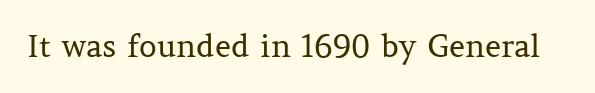
The font sits on the lighter half of the weight spectrum, regular included. Glance below the letters and you will spot only blank space. The type family on display is of the serif kind. A typesetter would call this proportional, since set widths differ per character.
